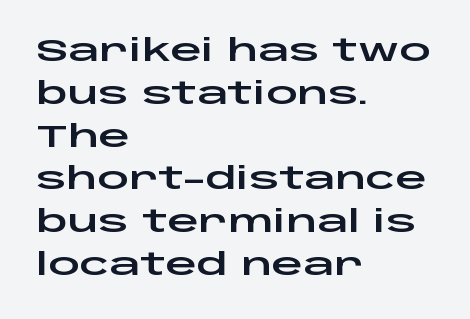
You can tell from the bare stems that sans-serif type was used. How would I describe the line gaps? Plain and ordinary. Has an underline been added? It has not. Compared with typical body copy, the letter spacing here is the same.
